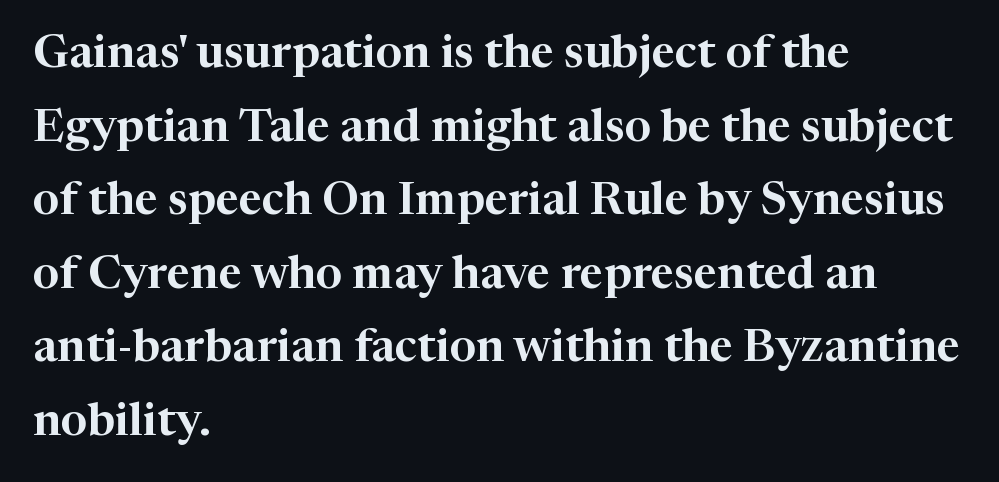
The typography opts for an upright posture over an oblique one. Unlike a clean sans, this face finishes its strokes with serifs. Letters rest on an invisible, unmarked baseline. Character widths vary here, with narrow letters taking less room than wide ones. Interline gaps are of average width in this sample. Nobody touched the tracking dial on this one.
